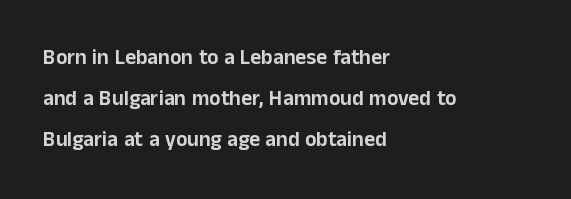
The image shows 21 px text type, upright; set left-aligned, loose line spacing (1.96x), normal letter spacing, not underlined.
